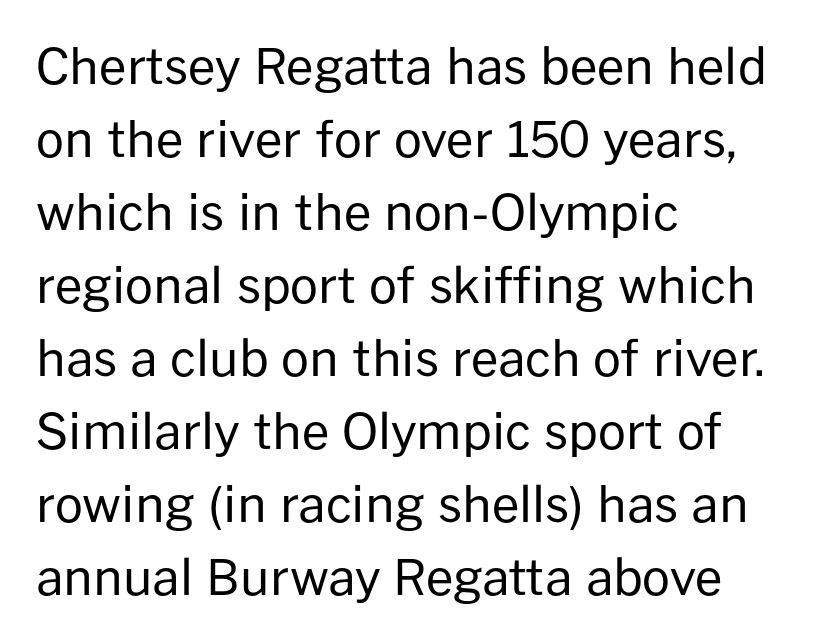
Q: Is the text bold? A: No.
Q: Is the text italic (slanted)? A: No, it is upright.
Q: Is the typeface a serif or a sans-serif typeface? A: Sans-serif.
Q: Is the text underlined? A: No.
Q: How is the paragraph aligned? A: Left-aligned.
Q: Is the spacing between letters normal or unusually wide? A: Normal.
Q: Is the spacing between lines tight, normal or loose? A: Normal.
Q: Width (condensed, normal, or wide)? A: Normal.
Q: Stroke contrast? A: Low.
Q: x-height? A: Medium.
Q: Monospaced? A: No.
